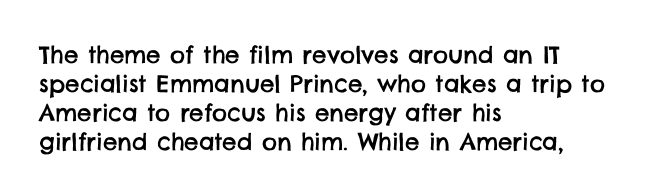
{"underline": "no", "align": "left", "line_spacing": "normal", "line_spacing_ratio": 1.26, "letter_spacing": "normal", "letter_spacing_em": 0.0, "glyph_px": 23}
